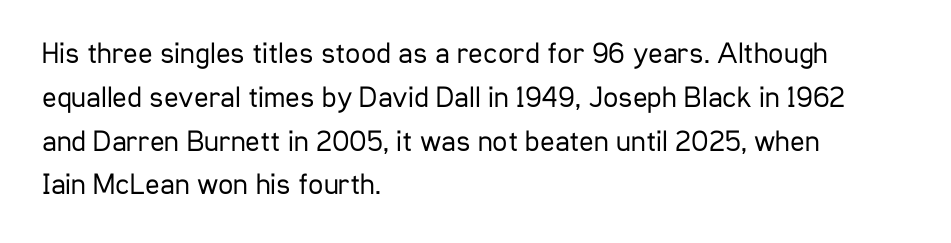
This rendering uses left alignment, leaving the right contour irregular. The designer left line spacing at the default. If you drew a line through each stem, it would be perfectly vertical. Spacing verdict: proportional, widths tailored to each character. Lines of text with bare space underneath.
